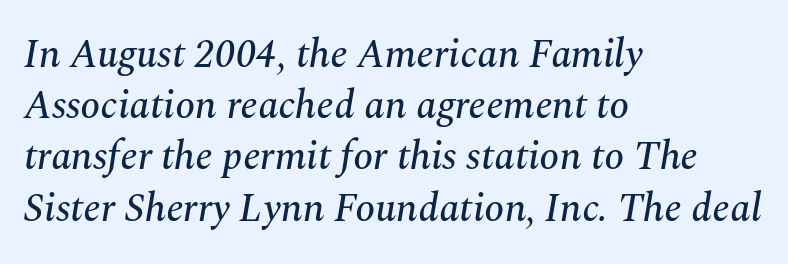
Q: Is the text italic (slanted)? A: Yes, it leans right by about 10 degrees.
Q: Is the typeface a serif or a sans-serif typeface? A: Serif.
Q: Is the text underlined? A: No.
Q: How is the paragraph aligned? A: Left-aligned.
Q: Is the spacing between letters normal or unusually wide? A: Normal.
Q: Is the spacing between lines tight, normal or loose? A: Normal.
Q: Width (condensed, normal, or wide)? A: Normal.
Q: Stroke contrast? A: Medium.
Q: x-height? A: Medium.
Q: Monospaced? A: No.
